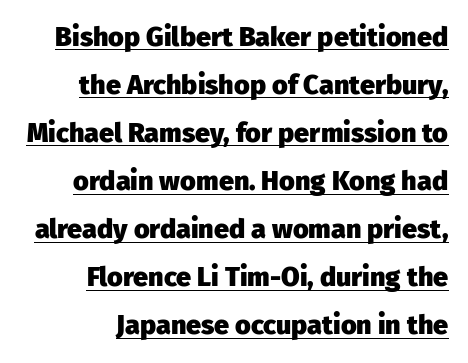
Q: Is the text bold? A: Yes.
Q: Is the text italic (slanted)? A: No, it is upright.
Q: Is the text underlined? A: Yes.
Q: How is the paragraph aligned? A: Right-aligned.
Q: Is the spacing between letters normal or unusually wide? A: Normal.
